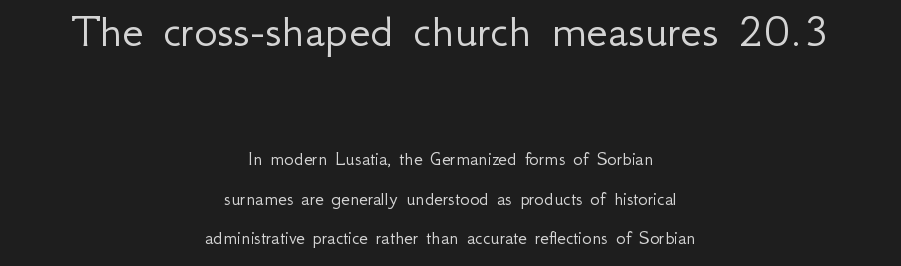
Q: Is the text bold? A: No.
Q: Is the text italic (slanted)? A: No, it is upright.
Q: Is the typeface a serif or a sans-serif typeface? A: Sans-serif.
Q: Is the text underlined? A: No.
Q: How is the paragraph aligned? A: Centered.
Q: Is the spacing between letters normal or unusually wide? A: Normal.
Q: Is the spacing between lines tight, normal or loose? A: Loose.
Q: Which block of text is set in a larger size, the first (top) or the second (bottom)? A: The first (top) one.
Q: Width (condensed, normal, or wide)? A: Normal.
Q: Stroke contrast? A: Low.
Q: x-height? A: Small.
Q: Monospaced? A: No.
